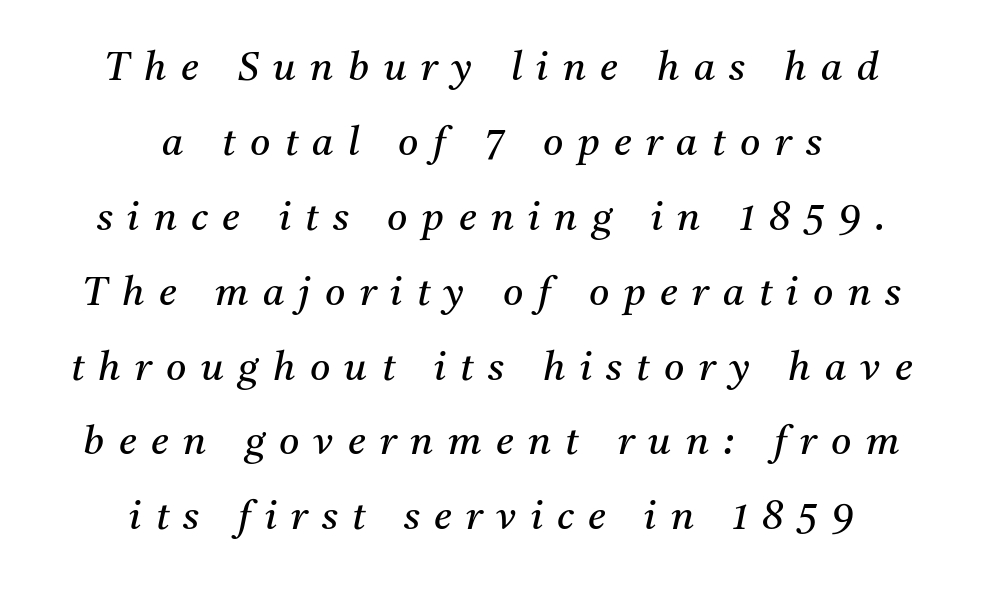
{"serif": "yes", "italic": "yes", "lean": "right", "slant_degrees": 11, "bold": "no", "weight": "regular", "width": "normal", "stroke_contrast": "medium", "x_height": "medium", "monospaced": "no", "underline": "no", "align": "center", "line_spacing": "loose", "line_spacing_ratio": 1.92, "letter_spacing": "wide", "letter_spacing_em": 0.37, "glyph_px": 39}
